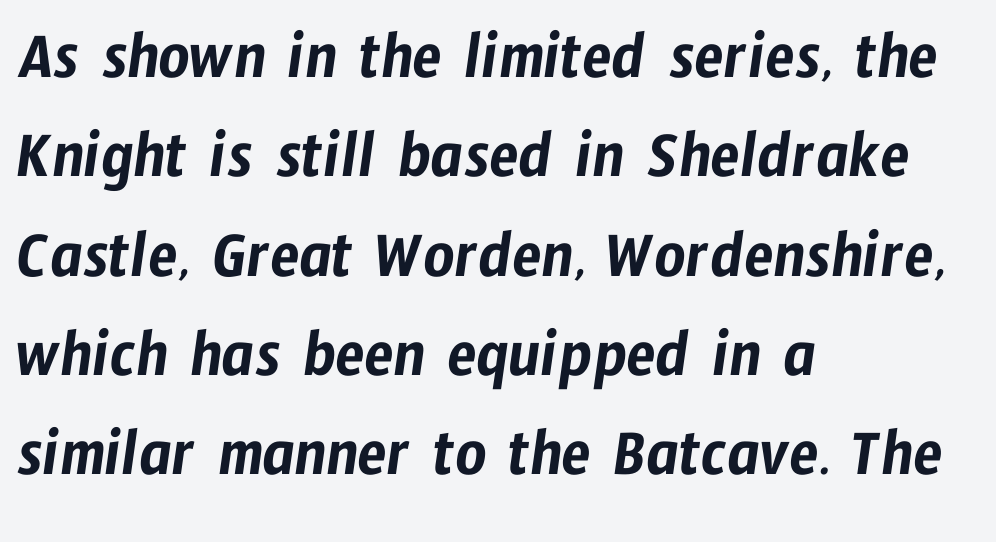
The image shows 68 px condensed sans-serif type; set left-aligned, normal line spacing (1.46x), normal letter spacing, not underlined; low stroke contrast and a medium x-height.
